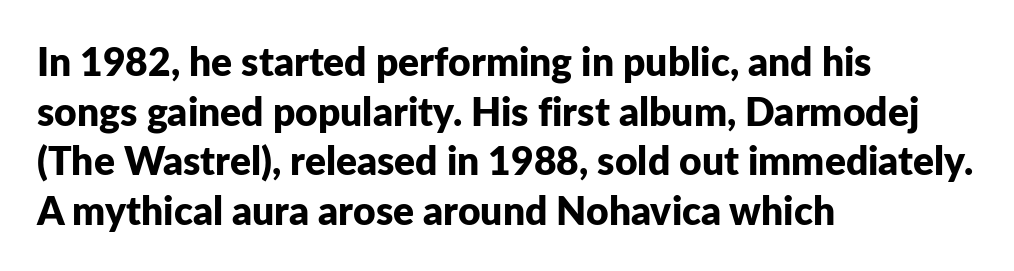
Q: Is the text bold? A: Yes.
Q: Is the text italic (slanted)? A: No, it is upright.
Q: Is the typeface a serif or a sans-serif typeface? A: Sans-serif.
Q: Is the text underlined? A: No.
Q: How is the paragraph aligned? A: Left-aligned.
Q: Is the spacing between letters normal or unusually wide? A: Normal.
Q: Is the spacing between lines tight, normal or loose? A: Normal.
Q: Width (condensed, normal, or wide)? A: Normal.
Q: Stroke contrast? A: Low.
Q: x-height? A: Medium.
Q: Monospaced? A: No.
